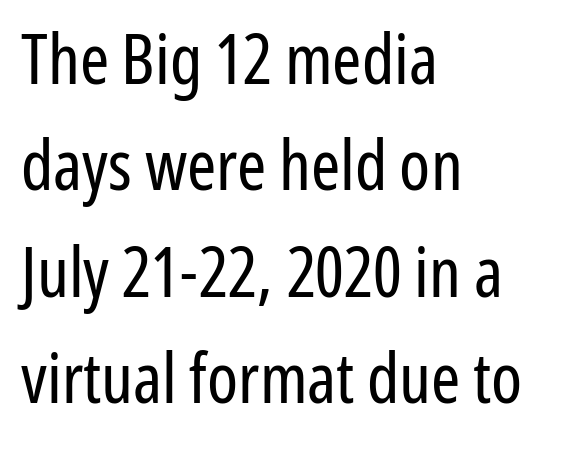
{"serif": "no", "italic": "no", "bold": "no", "weight": "regular", "width": "condensed", "stroke_contrast": "low", "x_height": "medium", "monospaced": "no", "underline": "no", "align": "left", "line_spacing": "normal", "line_spacing_ratio": 1.52, "letter_spacing": "normal", "letter_spacing_em": 0.0, "glyph_px": 70}
